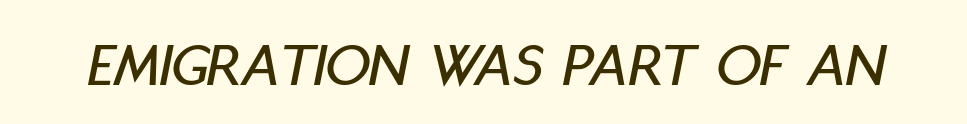
The image shows 63 px condensed type, italic (leaning right); set normal letter spacing, not underlined; low stroke contrast and a large x-height.
